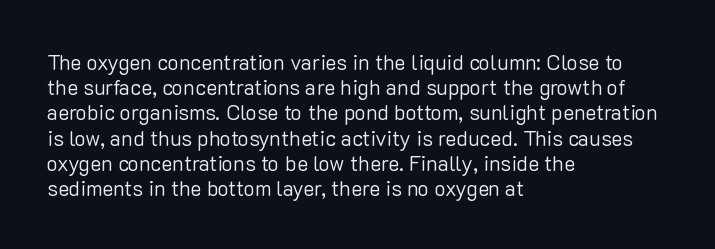
The image shows 21 px text type, upright; set left-aligned, line spacing 1.2x, normal letter spacing, not underlined.
